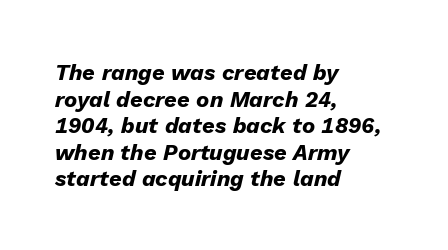
{"italic": "yes", "lean": "right", "slant_degrees": 13, "bold": "yes", "underline": "no", "align": "left", "line_spacing_ratio": 1.21, "letter_spacing": "normal", "letter_spacing_em": 0.0, "glyph_px": 22}
